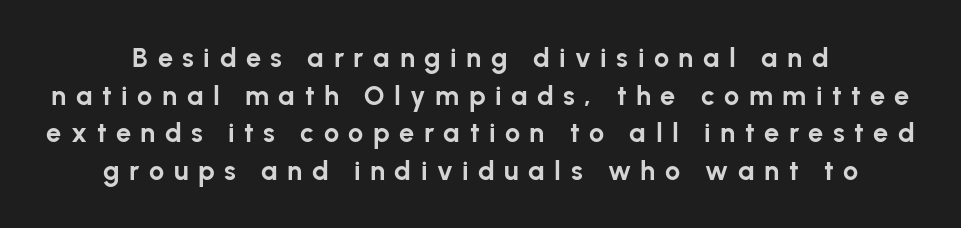
Underlining? Definitely not there. Normally led — the rows are evenly, conventionally spaced. Honestly, the letter spacing is so wide it's the main thing you notice. These lines were composed using upright roman letters. In CSS terms this would be text-align: center. Typographic density is high because the face is bold.
